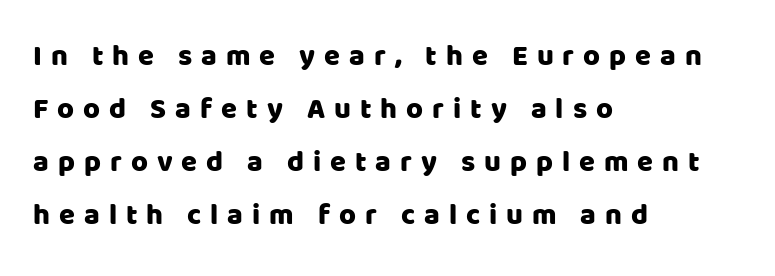
Q: Is the text italic (slanted)? A: No, it is upright.
Q: Is the typeface a serif or a sans-serif typeface? A: Sans-serif.
Q: Is the text underlined? A: No.
Q: How is the paragraph aligned? A: Left-aligned.
Q: Is the spacing between letters normal or unusually wide? A: Unusually wide.
Q: Width (condensed, normal, or wide)? A: Normal.
Q: Stroke contrast? A: Low.
Q: x-height? A: Large.
Q: Monospaced? A: No.
